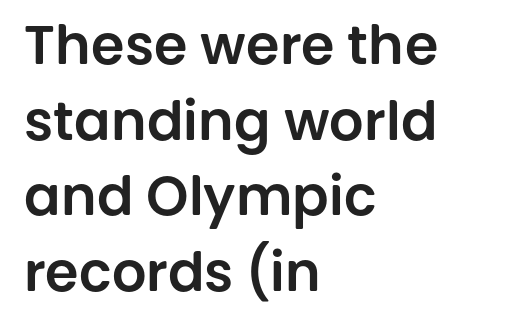
The image shows 54 px sans-serif type, upright; set left-aligned, normal line spacing (1.4x), normal letter spacing, not underlined; low stroke contrast and a large x-height.
